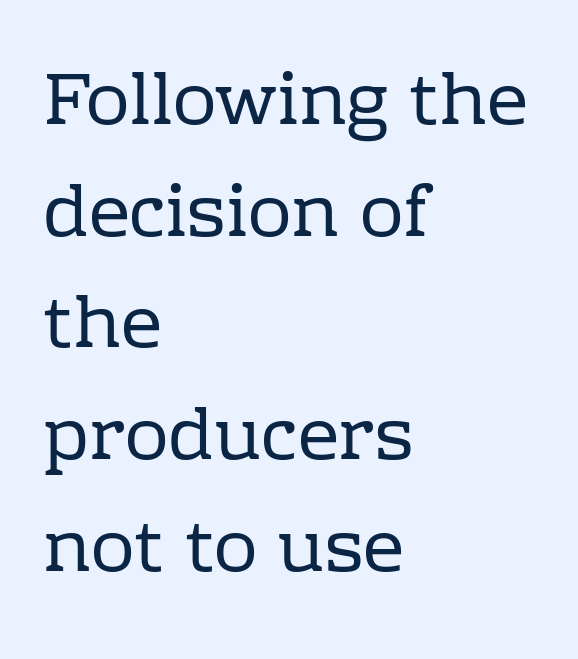
{"serif": "yes", "italic": "no", "bold": "no", "weight": "regular", "width": "normal", "stroke_contrast": "low", "x_height": "medium", "monospaced": "no", "underline": "no", "align": "left", "line_spacing": "normal", "line_spacing_ratio": 1.53, "letter_spacing": "normal", "letter_spacing_em": 0.0, "glyph_px": 73}
